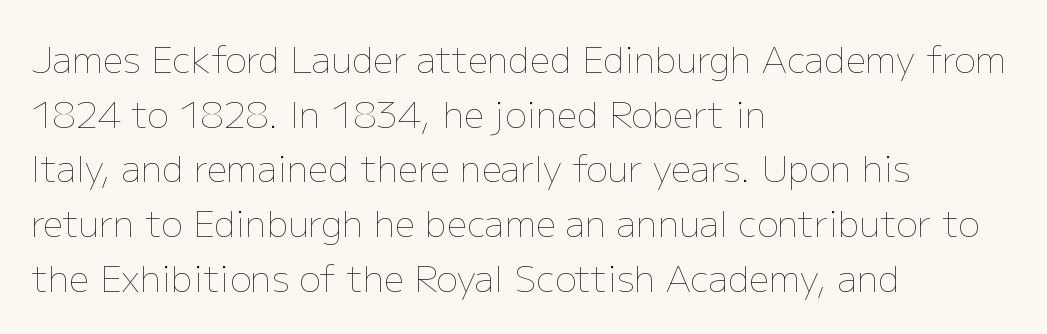
{"italic": "no", "bold": "no", "weight": "thin", "width": "normal", "stroke_contrast": "low", "x_height": "medium", "monospaced": "no", "underline": "no", "align": "left", "line_spacing": "normal", "line_spacing_ratio": 1.52, "letter_spacing": "normal", "letter_spacing_em": 0.0, "glyph_px": 36}
